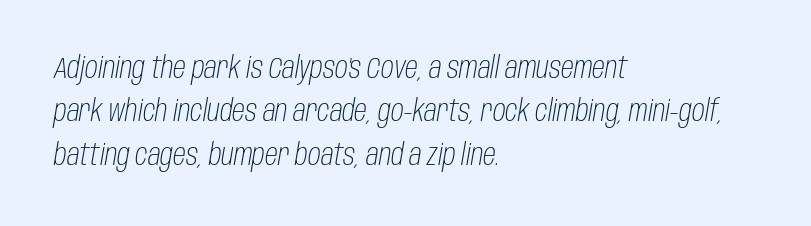
Q: Is the text bold? A: No.
Q: Is the text italic (slanted)? A: Yes, it leans right by about 10 degrees.
Q: Is the text underlined? A: No.
Q: How is the paragraph aligned? A: Left-aligned.
Q: Is the spacing between letters normal or unusually wide? A: Normal.
Q: Is the spacing between lines tight, normal or loose? A: Normal.
Q: Width (condensed, normal, or wide)? A: Condensed.
Q: Stroke contrast? A: Low.
Q: x-height? A: Large.
Q: Monospaced? A: No.
